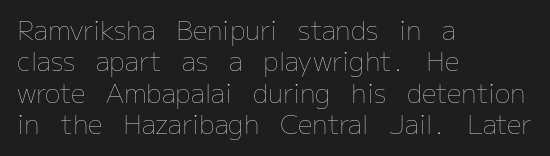
{"italic": "no", "bold": "no", "underline": "no", "align": "left", "line_spacing_ratio": 1.21, "letter_spacing": "normal", "letter_spacing_em": 0.0, "glyph_px": 26}
